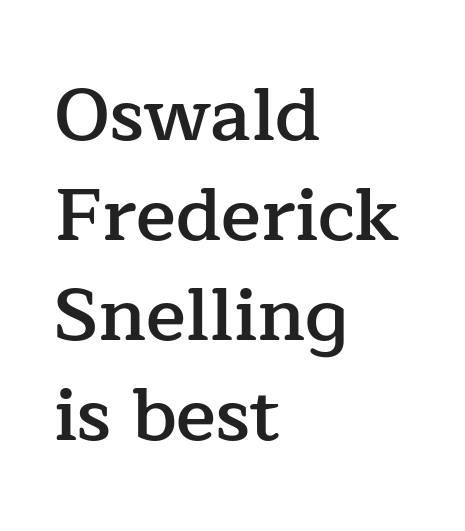
Q: Is the text bold? A: Semi-bold.
Q: Is the text italic (slanted)? A: No, it is upright.
Q: Is the typeface a serif or a sans-serif typeface? A: Serif.
Q: Is the text underlined? A: No.
Q: How is the paragraph aligned? A: Left-aligned.
Q: Is the spacing between letters normal or unusually wide? A: Normal.
Q: Is the spacing between lines tight, normal or loose? A: Normal.
Q: Width (condensed, normal, or wide)? A: Normal.
Q: Stroke contrast? A: Low.
Q: x-height? A: Medium.
Q: Monospaced? A: No.
